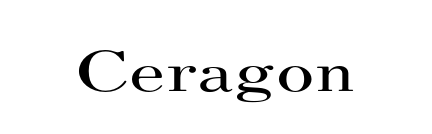
The image shows 59 px regular-weight, wide serif type, upright; set normal letter spacing, not underlined; high stroke contrast and a small x-height.
